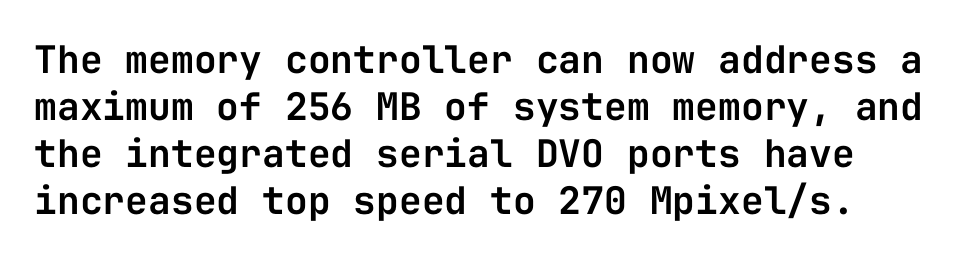
If you drew a line through each stem, it would be perfectly vertical. Observe the ordinary spacing: letters are neighbours, not strangers. Serif or sans? Sans — the stroke terminals are bare. The space beneath each line is pristine and unruled.
